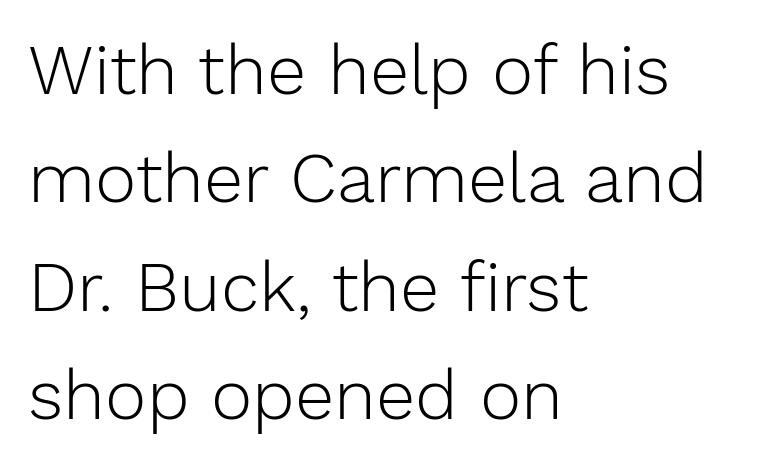
Q: Is the text bold? A: No.
Q: Is the text italic (slanted)? A: No, it is upright.
Q: Is the typeface a serif or a sans-serif typeface? A: Sans-serif.
Q: Is the text underlined? A: No.
Q: How is the paragraph aligned? A: Left-aligned.
Q: Is the spacing between letters normal or unusually wide? A: Normal.
Q: Is the spacing between lines tight, normal or loose? A: Normal.
Q: Width (condensed, normal, or wide)? A: Normal.
Q: Stroke contrast? A: Low.
Q: x-height? A: Medium.
Q: Monospaced? A: No.
